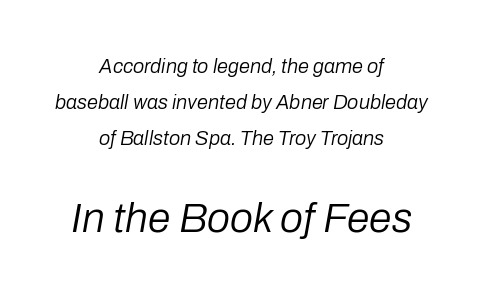
Q: Is the text bold? A: No.
Q: Is the text italic (slanted)? A: Yes, it leans right by about 10 degrees.
Q: Is the text underlined? A: No.
Q: How is the paragraph aligned? A: Centered.
Q: Is the spacing between letters normal or unusually wide? A: Normal.
Q: Which block of text is set in a larger size, the first (top) or the second (bottom)? A: The second (bottom) one.
Q: Width (condensed, normal, or wide)? A: Normal.
Q: Stroke contrast? A: Low.
Q: x-height? A: Medium.
Q: Monospaced? A: No.
